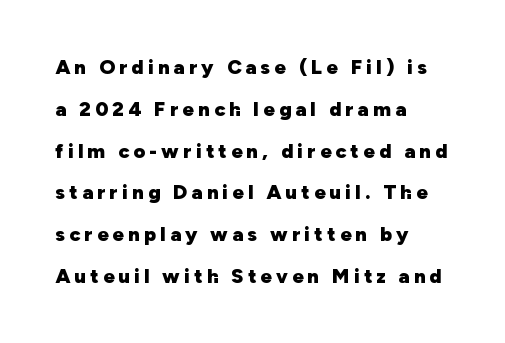
The image shows 20 px bold type, upright; set left-aligned, loose line spacing (2.09x), unusually wide letter spacing (+0.21 em), not underlined.
